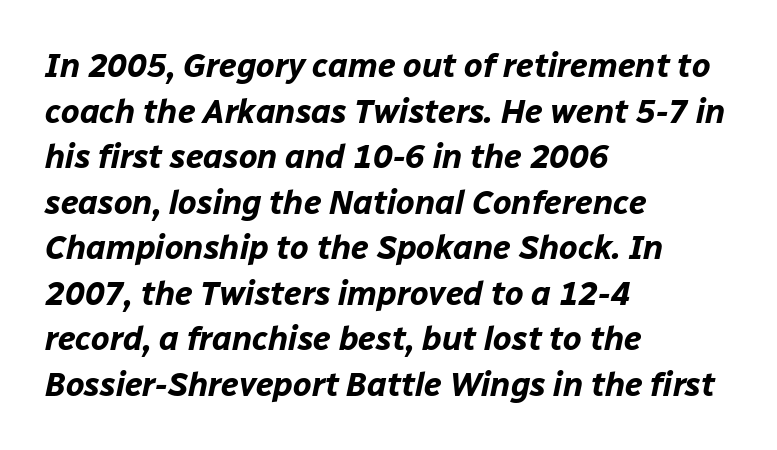
Q: Is the text bold? A: Yes.
Q: Is the text italic (slanted)? A: Yes, it leans right by about 12 degrees.
Q: Is the text underlined? A: No.
Q: How is the paragraph aligned? A: Left-aligned.
Q: Is the spacing between letters normal or unusually wide? A: Normal.
Q: Is the spacing between lines tight, normal or loose? A: Normal.
Q: Width (condensed, normal, or wide)? A: Normal.
Q: Stroke contrast? A: Low.
Q: x-height? A: Medium.
Q: Monospaced? A: No.
